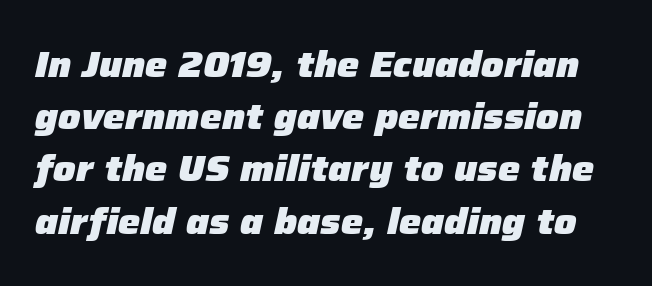
{"italic": "yes", "lean": "right", "slant_degrees": 12, "bold": "yes", "weight": "heavy", "width": "normal", "stroke_contrast": "low", "x_height": "medium", "monospaced": "no", "underline": "no", "line_spacing": "normal", "line_spacing_ratio": 1.41, "letter_spacing": "normal", "letter_spacing_em": 0.0, "glyph_px": 37}
